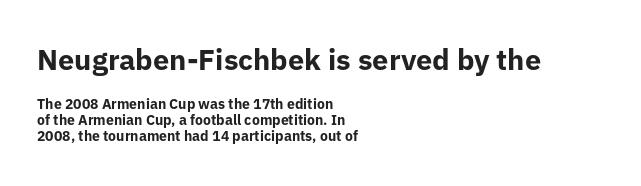
Rule under the text: the space is simply empty. Type style note: lacks serifs. Here the designer chose a conventional face with non-uniform glyph widths. This layout puts the oversized block above and the modest block below. The paragraph shown leans on its left margin. It's the straight-up-and-down kind of type.
